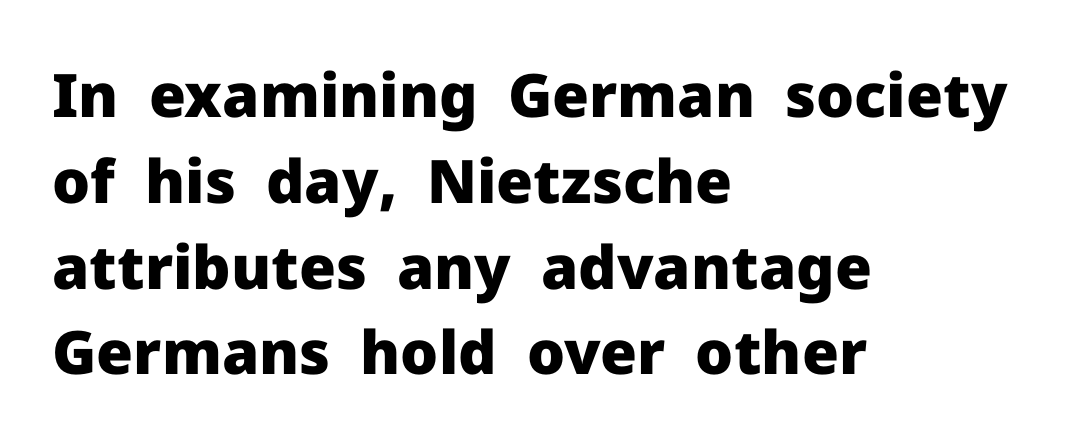
The image shows 60 px heavy sans-serif type, upright; set left-aligned, normal line spacing (1.43x), normal letter spacing, not underlined; low stroke contrast and a medium x-height.
